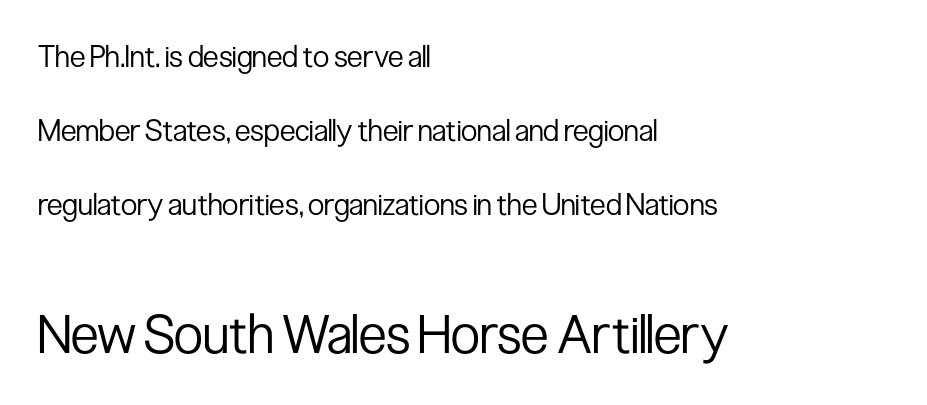
{"serif": "no", "italic": "no", "bold": "no", "weight": "regular", "width": "condensed", "stroke_contrast": "low", "x_height": "medium", "monospaced": "no", "underline": "no", "align": "left", "line_spacing": "loose", "line_spacing_ratio": 2.47, "letter_spacing": "normal", "letter_spacing_em": 0.0, "larger_block": "second", "size_ratio": 1.77, "glyph_px": 53}
